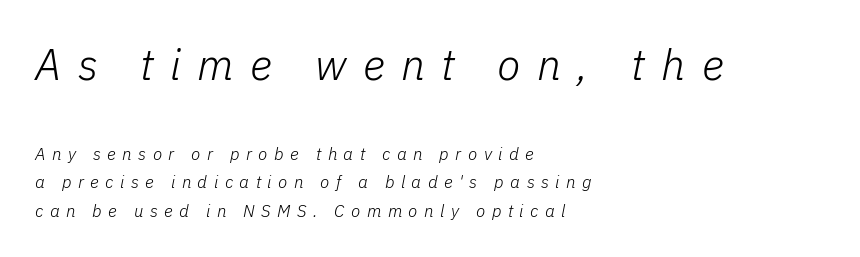
The image shows 43 px light type, italic (leaning right); set left-aligned, normal line spacing (1.68x), unusually wide letter spacing (+0.38 em), not underlined; the first (top) block is 2.53x larger; low stroke contrast and a medium x-height.
